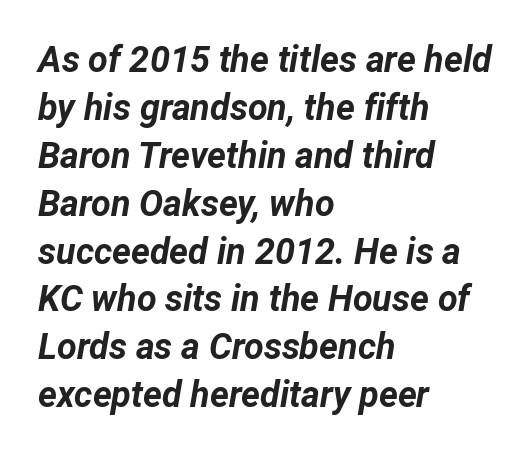
The image shows 36 px bold type, italic (leaning right); set left-aligned, normal line spacing (1.33x), normal letter spacing, not underlined; low stroke contrast and a medium x-height.
